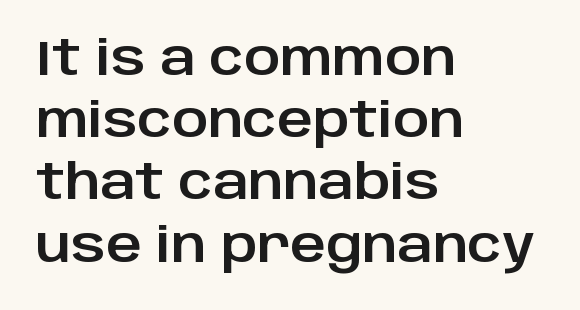
The image shows 49 px sans-serif type, upright; set left-aligned, normal line spacing (1.27x), normal letter spacing, not underlined; low stroke contrast and a large x-height.
